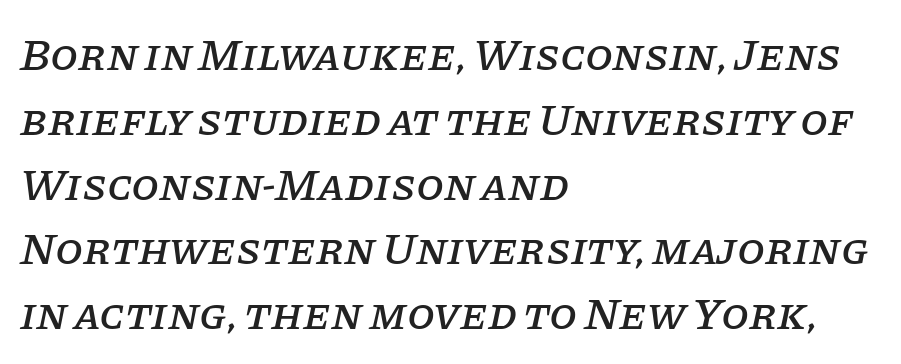
This rendering uses left alignment, leaving the right contour irregular. Leading matches the norm, producing a regular column. Descender tails drop into unmarked territory. The characters display serif detailing at their extremities.
